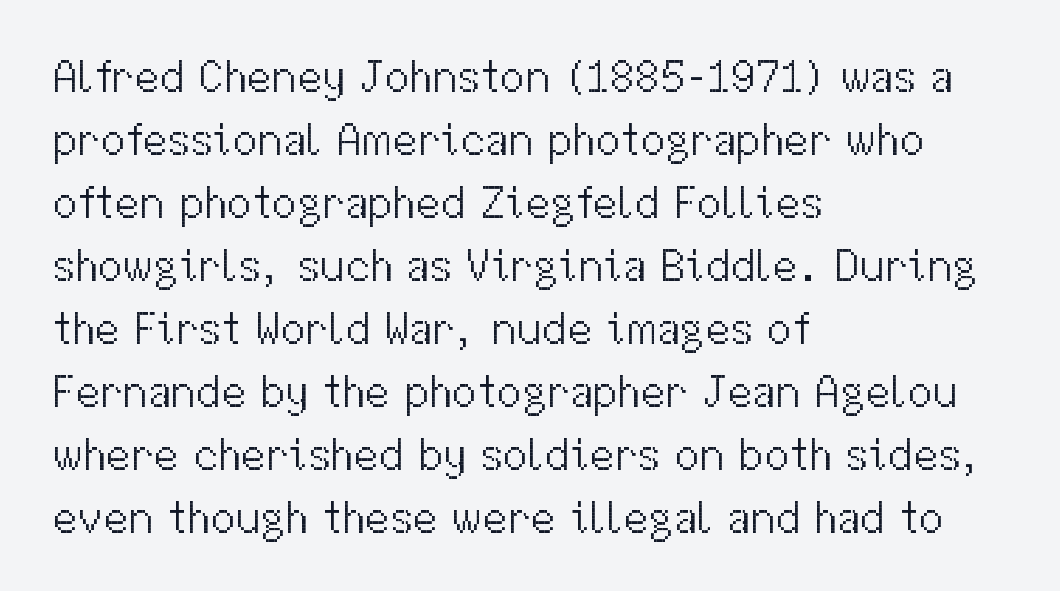
Q: Is the text bold? A: No.
Q: Is the text italic (slanted)? A: No, it is upright.
Q: Is the typeface a serif or a sans-serif typeface? A: Sans-serif.
Q: Is the text underlined? A: No.
Q: How is the paragraph aligned? A: Left-aligned.
Q: Is the spacing between letters normal or unusually wide? A: Normal.
Q: Is the spacing between lines tight, normal or loose? A: Normal.
Q: Width (condensed, normal, or wide)? A: Normal.
Q: Stroke contrast? A: Medium.
Q: x-height? A: Medium.
Q: Monospaced? A: No.
